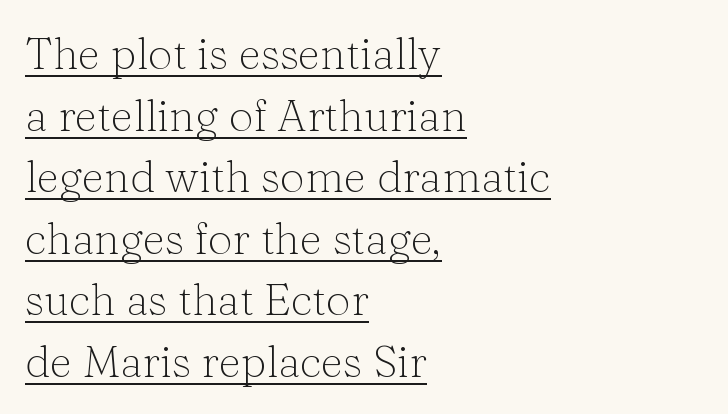
Q: Is the text bold? A: No.
Q: Is the text italic (slanted)? A: No, it is upright.
Q: Is the typeface a serif or a sans-serif typeface? A: Serif.
Q: Is the text underlined? A: Yes.
Q: How is the paragraph aligned? A: Left-aligned.
Q: Is the spacing between letters normal or unusually wide? A: Normal.
Q: Is the spacing between lines tight, normal or loose? A: Normal.
Q: Width (condensed, normal, or wide)? A: Normal.
Q: Stroke contrast? A: Low.
Q: x-height? A: Medium.
Q: Monospaced? A: No.
